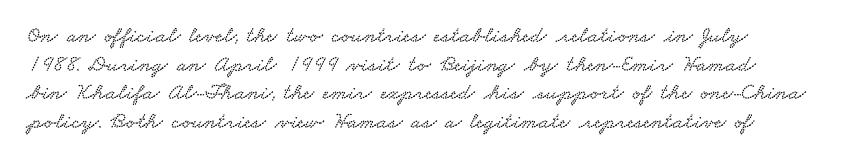
{"underline": "no", "align": "left", "line_spacing": "normal", "line_spacing_ratio": 1.25, "letter_spacing": "normal", "letter_spacing_em": 0.0, "glyph_px": 23}
